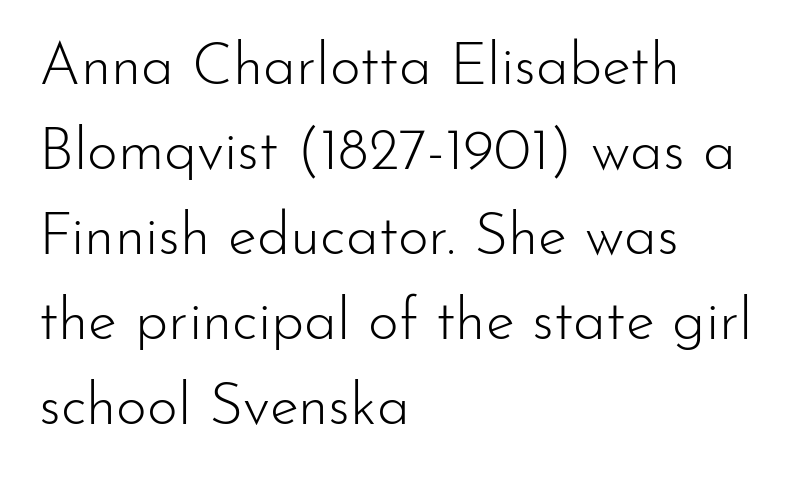
Lines of text with bare space underneath. Think of a printed novel: that variable character pitch is what you see here. Observe the absence of serifs on each vertical stroke in this sample. Leftover space on each line is placed entirely after the last word. A roman cut, with each character standing at attention.
